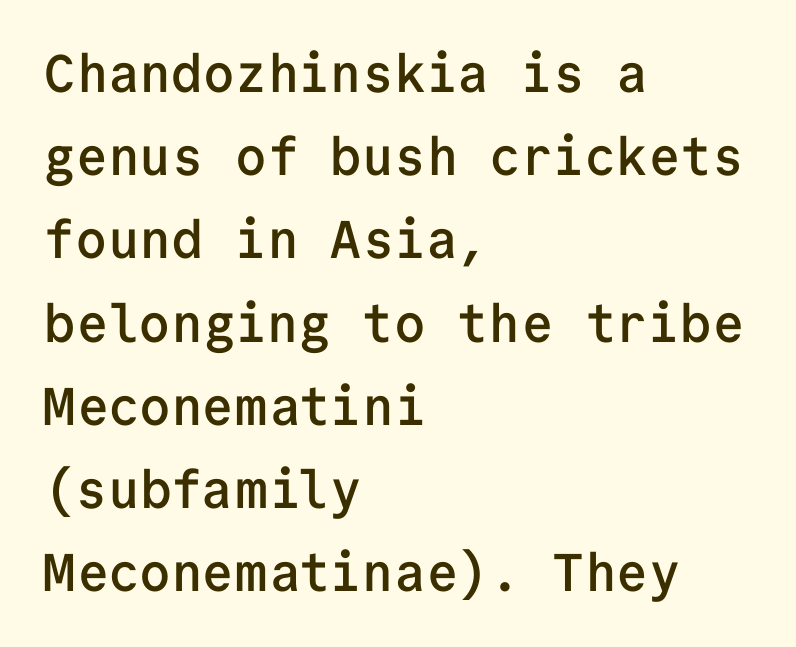
Q: Is the text bold? A: Semi-bold.
Q: Is the text italic (slanted)? A: No, it is upright.
Q: Is the typeface a serif or a sans-serif typeface? A: Sans-serif.
Q: Is the text underlined? A: No.
Q: How is the paragraph aligned? A: Left-aligned.
Q: Is the spacing between letters normal or unusually wide? A: Normal.
Q: Is the spacing between lines tight, normal or loose? A: Normal.
Q: Width (condensed, normal, or wide)? A: Normal.
Q: Stroke contrast? A: Low.
Q: x-height? A: Medium.
Q: Monospaced? A: Yes.
